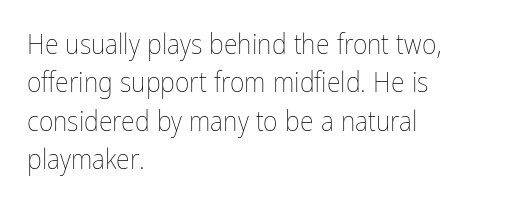
Q: Is the text bold? A: No.
Q: Is the text italic (slanted)? A: No, it is upright.
Q: Is the text underlined? A: No.
Q: How is the paragraph aligned? A: Left-aligned.
Q: Is the spacing between letters normal or unusually wide? A: Normal.
Q: Is the spacing between lines tight, normal or loose? A: Normal.
Q: Width (condensed, normal, or wide)? A: Condensed.
Q: Stroke contrast? A: Low.
Q: x-height? A: Medium.
Q: Monospaced? A: No.
